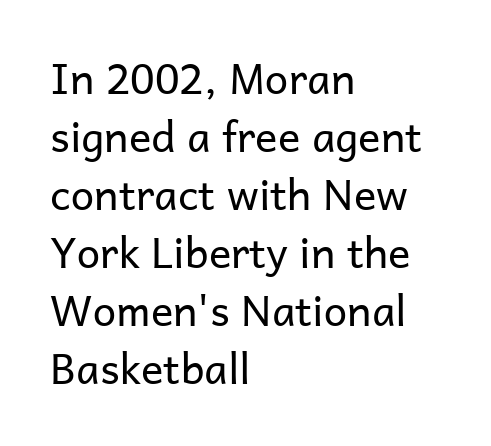
Horizontal alignment here is leftward, the default for most running prose. Each new line begins a customary step beneath the previous one. Notice how the stems are strictly vertical — no italics here. Note the varied advance widths — an 'i' is clearly narrower than an 'm'. This sample uses a sans-serif face.
